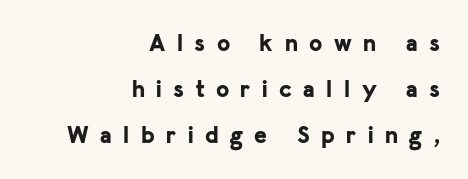
{"italic": "no", "bold": "yes", "underline": "no", "align": "right", "line_spacing": "loose", "line_spacing_ratio": 1.92, "letter_spacing": "wide", "letter_spacing_em": 0.48, "glyph_px": 24}
